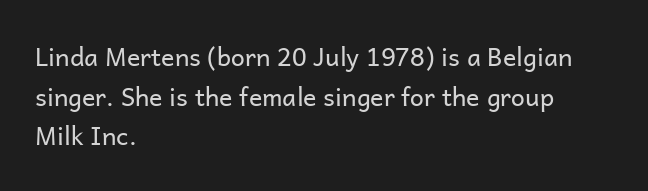
Q: Is the text bold? A: No.
Q: Is the text italic (slanted)? A: No, it is upright.
Q: Is the text underlined? A: No.
Q: How is the paragraph aligned? A: Left-aligned.
Q: Is the spacing between letters normal or unusually wide? A: Normal.
Q: Is the spacing between lines tight, normal or loose? A: Normal.
